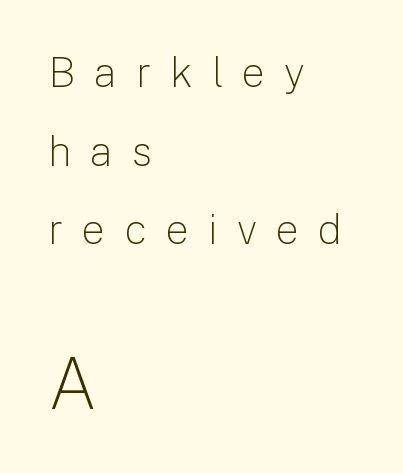
Q: Is the text bold? A: No.
Q: Is the text italic (slanted)? A: No, it is upright.
Q: Is the typeface a serif or a sans-serif typeface? A: Sans-serif.
Q: Is the text underlined? A: No.
Q: How is the paragraph aligned? A: Left-aligned.
Q: Is the spacing between letters normal or unusually wide? A: Unusually wide.
Q: Is the spacing between lines tight, normal or loose? A: Loose.
Q: Which block of text is set in a larger size, the first (top) or the second (bottom)? A: The second (bottom) one.
Q: Width (condensed, normal, or wide)? A: Normal.
Q: Stroke contrast? A: Low.
Q: x-height? A: Medium.
Q: Monospaced? A: No.
